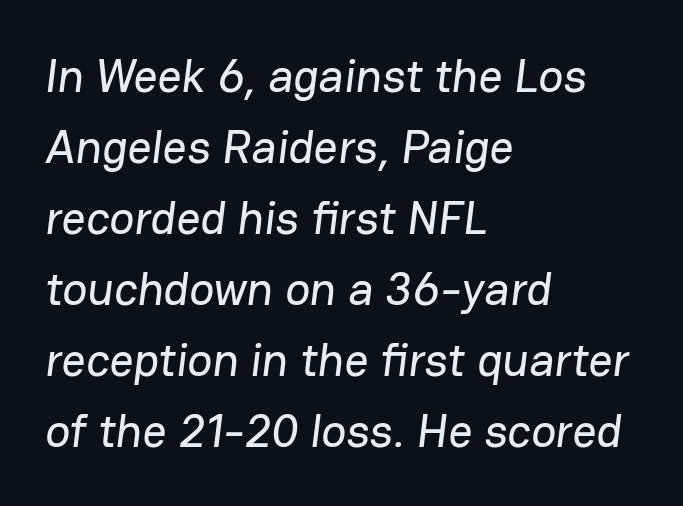
Q: Is the typeface a serif or a sans-serif typeface? A: Sans-serif.
Q: Is the text underlined? A: No.
Q: How is the paragraph aligned? A: Left-aligned.
Q: Is the spacing between letters normal or unusually wide? A: Normal.
Q: Is the spacing between lines tight, normal or loose? A: Normal.
Q: Width (condensed, normal, or wide)? A: Normal.
Q: Stroke contrast? A: Low.
Q: x-height? A: Medium.
Q: Monospaced? A: No.
